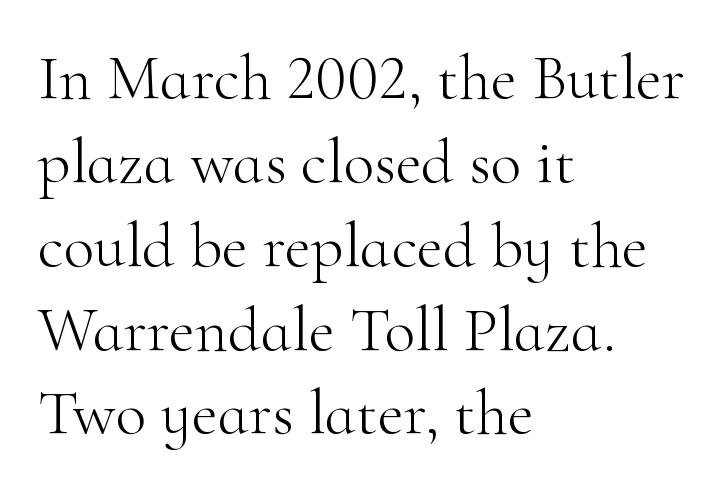
The image shows 64 px light serif type, upright; set left-aligned, normal line spacing (1.31x), normal letter spacing, not underlined; high stroke contrast and a small x-height.
